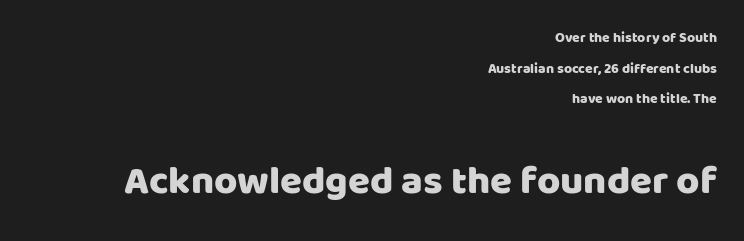
The image shows 40 px sans-serif type, upright; set right-aligned, loose line spacing (2.19x), normal letter spacing, not underlined; the second (bottom) block is 2.86x larger; low stroke contrast and a large x-height.
